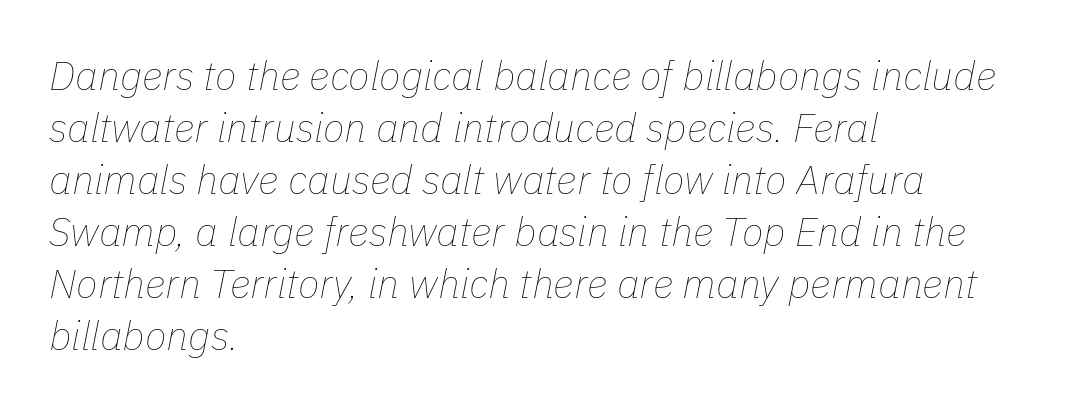
The image shows 40 px thin type, italic (leaning right); set left-aligned, normal line spacing (1.3x), normal letter spacing, not underlined; low stroke contrast and a medium x-height.
